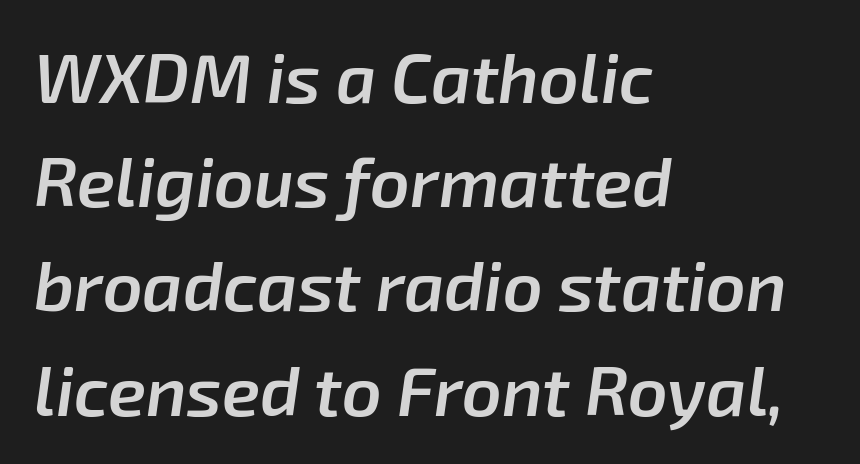
The rendering anchors every line to the left-hand side. Weight check: semibold — heavier than regular, not quite bold. The passage shown is not underscored anywhere. Tall strokes in this sample are angled rather than plumb. Rows of type keep a routine distance in the vertical direction. Caption: standard tracking, unaltered.
